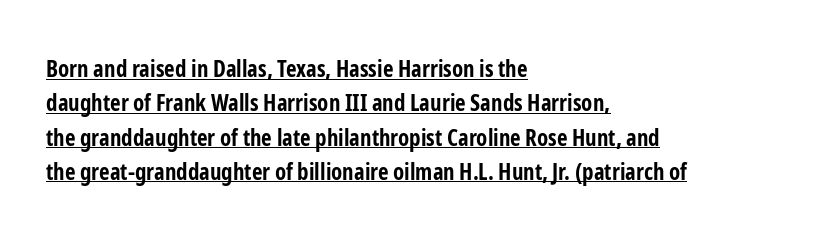
This sample keeps an unexceptional amount of space between lines. Tracking here is standard; glyphs follow each other at the usual distance. Rendered with straight, roman letterforms. These characters rest on top of a visible drawn line. As a designer I'd log this as weight 700, bold.
